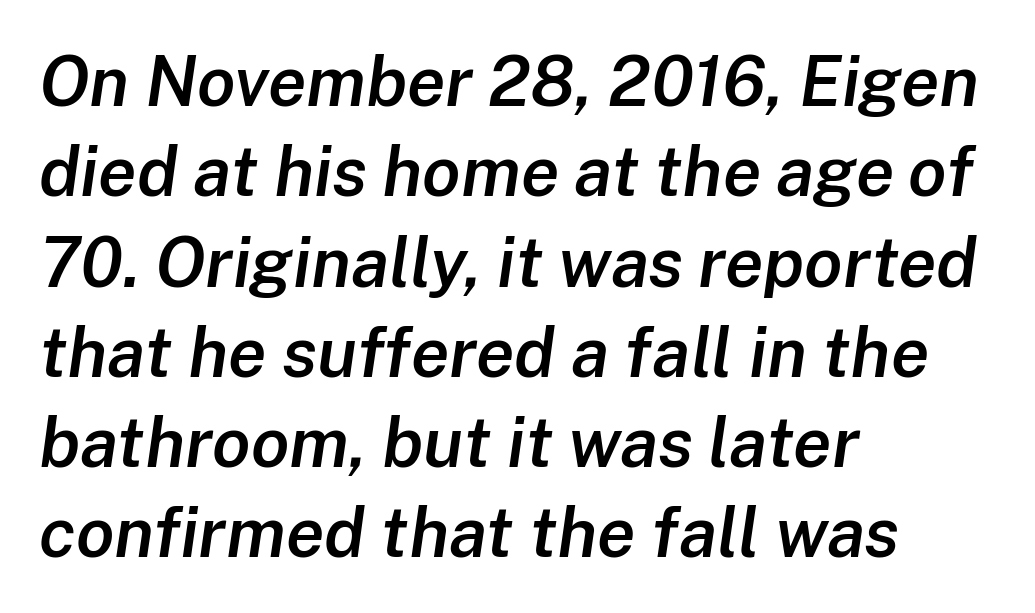
The image shows 70 px semibold type, italic (leaning right); set left-aligned, normal line spacing (1.29x), normal letter spacing, not underlined; low stroke contrast and a medium x-height.
